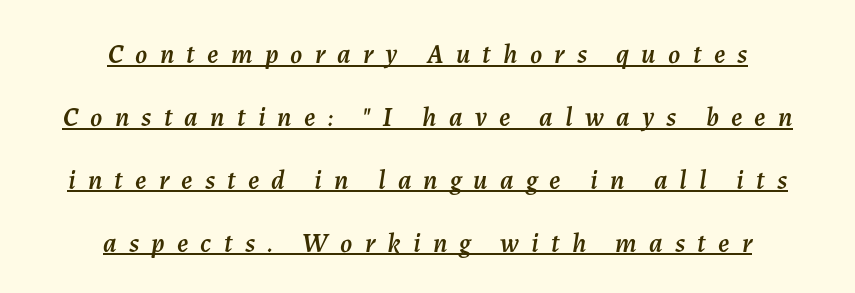
{"italic": "yes", "lean": "right", "slant_degrees": 7, "underline": "yes", "align": "center", "line_spacing": "loose", "line_spacing_ratio": 2.33, "letter_spacing": "wide", "letter_spacing_em": 0.45, "glyph_px": 27}
